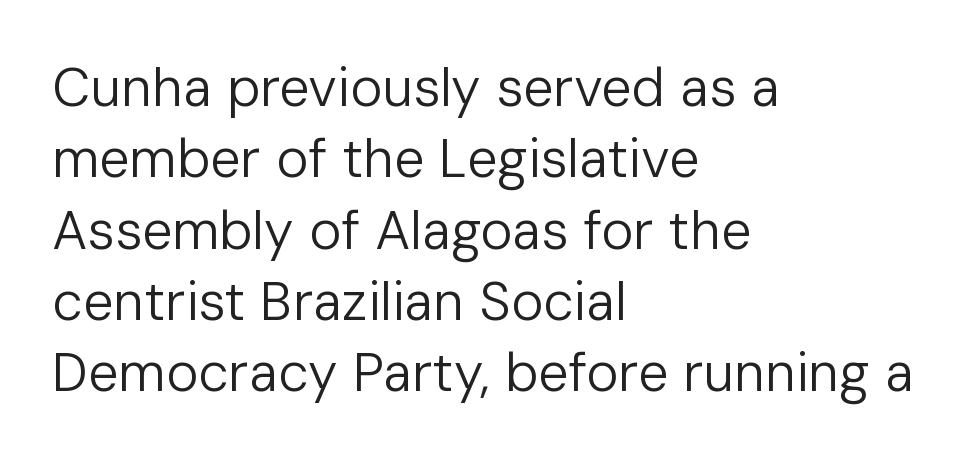
The block of text has a typical density, with ordinary space between rows. Is the type heavy? It reads as light-to-regular instead. The gap between lines stays unmarked. The face used here is rendered with its standard letterfit. Each letter keeps its own natural width here, so spacing adapts to shape.
